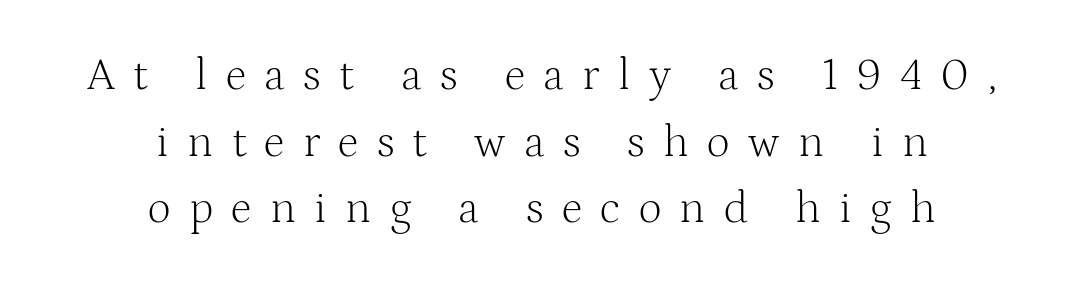
{"serif": "yes", "italic": "no", "bold": "no", "weight": "light", "width": "normal", "stroke_contrast": "medium", "x_height": "medium", "monospaced": "no", "underline": "no", "align": "center", "line_spacing": "normal", "line_spacing_ratio": 1.48, "letter_spacing": "wide", "letter_spacing_em": 0.41, "glyph_px": 45}
